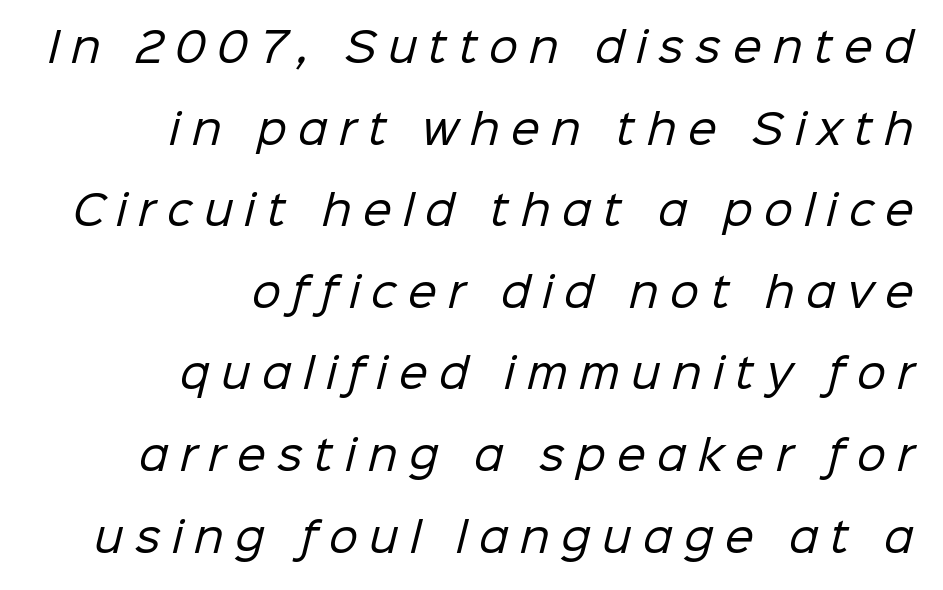
Q: Is the text bold? A: No.
Q: Is the typeface a serif or a sans-serif typeface? A: Sans-serif.
Q: Is the text underlined? A: No.
Q: How is the paragraph aligned? A: Right-aligned.
Q: Is the spacing between letters normal or unusually wide? A: Unusually wide.
Q: Is the spacing between lines tight, normal or loose? A: Loose.
Q: Width (condensed, normal, or wide)? A: Normal.
Q: Stroke contrast? A: Low.
Q: x-height? A: Medium.
Q: Monospaced? A: No.
